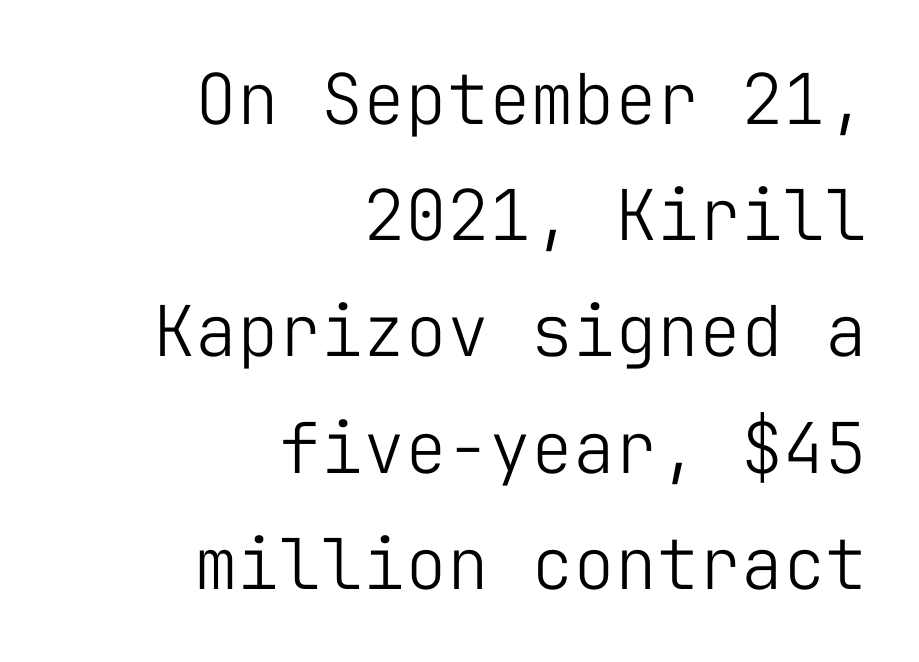
The image shows 70 px light sans-serif type, upright, monospaced; set right-aligned, normal line spacing (1.66x), normal letter spacing, not underlined; low stroke contrast and a medium x-height.
